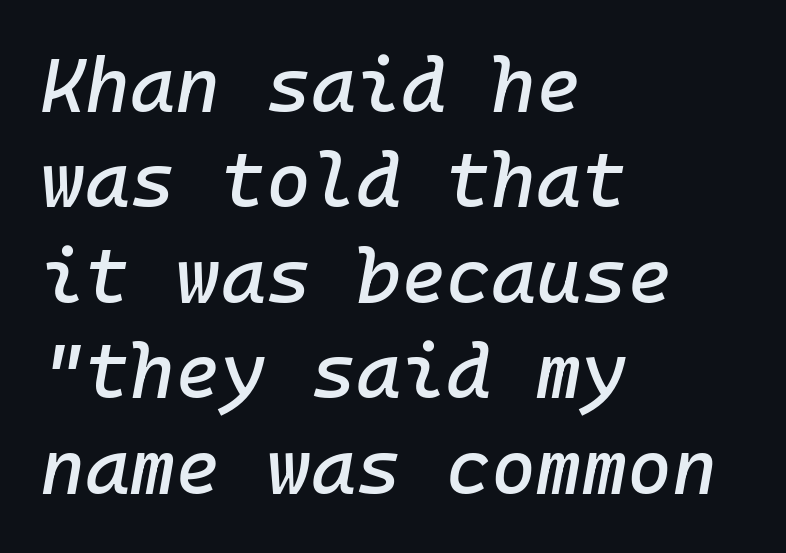
The lines in this sample share a left origin and differ only in where they stop. The foot of each line stays bare and open. Emphasis-style slanted type is in use. Students, note that the glyphs here touch the page at normal intervals.
